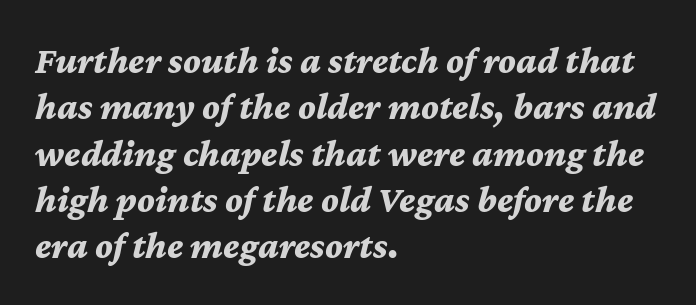
{"italic": "yes", "lean": "right", "slant_degrees": 12, "bold": "yes", "weight": "bold", "width": "normal", "stroke_contrast": "medium", "x_height": "medium", "monospaced": "no", "underline": "no", "align": "left", "line_spacing_ratio": 1.22, "letter_spacing": "normal", "letter_spacing_em": 0.0, "glyph_px": 38}
